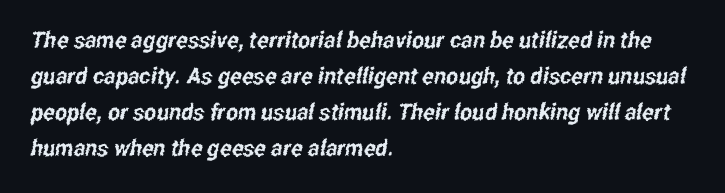
Q: Is the text underlined? A: No.
Q: How is the paragraph aligned? A: Left-aligned.
Q: Is the spacing between letters normal or unusually wide? A: Normal.
Q: Is the spacing between lines tight, normal or loose? A: Normal.
